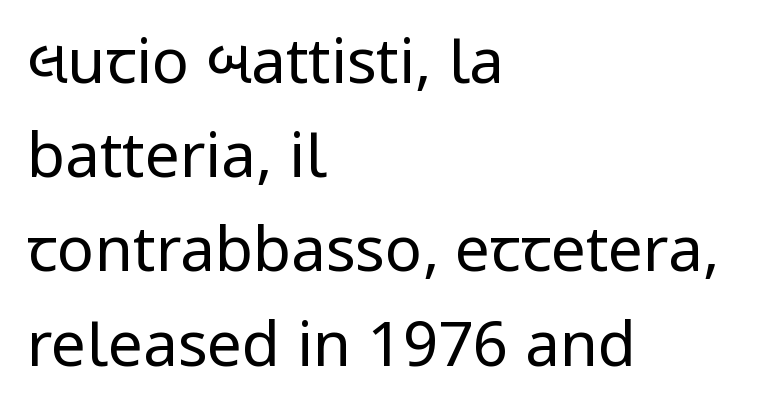
Q: Is the text bold? A: No.
Q: Is the text italic (slanted)? A: No, it is upright.
Q: Is the typeface a serif or a sans-serif typeface? A: Sans-serif.
Q: Is the text underlined? A: No.
Q: How is the paragraph aligned? A: Left-aligned.
Q: Is the spacing between letters normal or unusually wide? A: Normal.
Q: Is the spacing between lines tight, normal or loose? A: Normal.
Q: Width (condensed, normal, or wide)? A: Condensed.
Q: Stroke contrast? A: Low.
